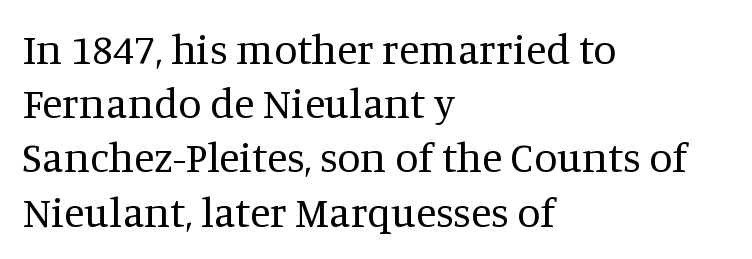
Glance below the letters and you will spot only blank space. If you drew a ruler down the left edge, every line would touch it. Each new line begins a customary step beneath the previous one. Unbolded letterforms with no extra heft.
